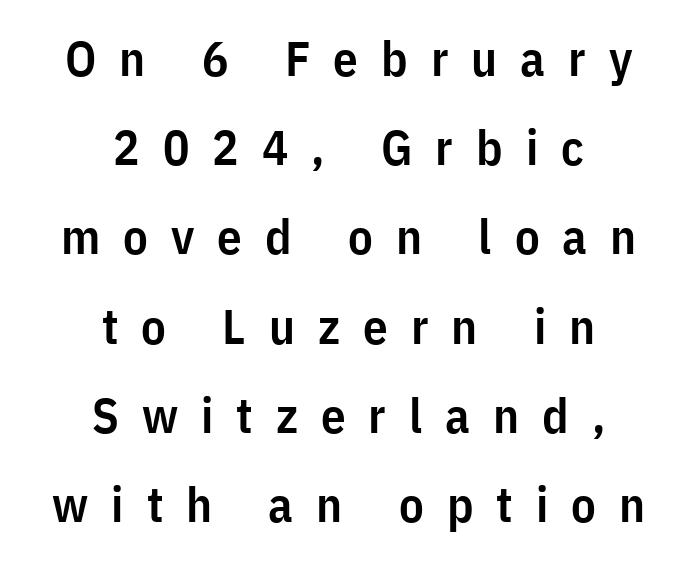
Q: Is the text bold? A: Semi-bold.
Q: Is the text italic (slanted)? A: No, it is upright.
Q: Is the typeface a serif or a sans-serif typeface? A: Sans-serif.
Q: Is the text underlined? A: No.
Q: How is the paragraph aligned? A: Centered.
Q: Is the spacing between letters normal or unusually wide? A: Unusually wide.
Q: Width (condensed, normal, or wide)? A: Condensed.
Q: Stroke contrast? A: Low.
Q: x-height? A: Medium.
Q: Monospaced? A: No.
